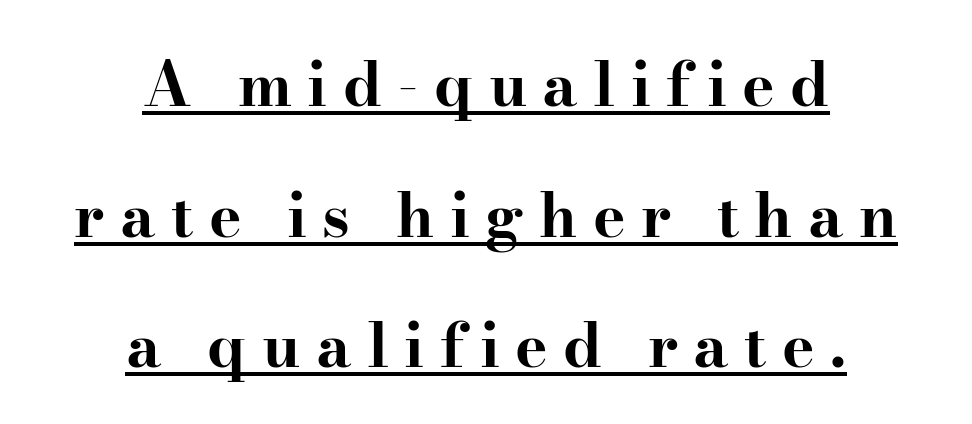
Q: Is the text bold? A: Yes.
Q: Is the text italic (slanted)? A: No, it is upright.
Q: Is the typeface a serif or a sans-serif typeface? A: Serif.
Q: Is the text underlined? A: Yes.
Q: How is the paragraph aligned? A: Centered.
Q: Is the spacing between letters normal or unusually wide? A: Unusually wide.
Q: Is the spacing between lines tight, normal or loose? A: Loose.
Q: Width (condensed, normal, or wide)? A: Wide.
Q: Stroke contrast? A: High.
Q: x-height? A: Small.
Q: Monospaced? A: No.
